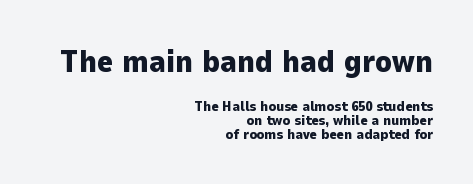
These lines huddle together more closely than default settings would place them. Style check: upright. Larger block? The one above; the one below is distinctly smaller. All the whitespace from short lines collects on the left.
